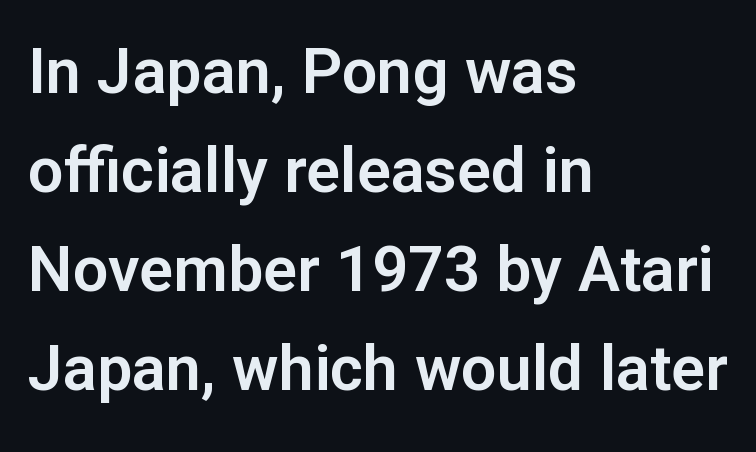
The image shows 63 px sans-serif type, upright; set left-aligned, normal line spacing (1.57x), normal letter spacing, not underlined; low stroke contrast and a medium x-height.
